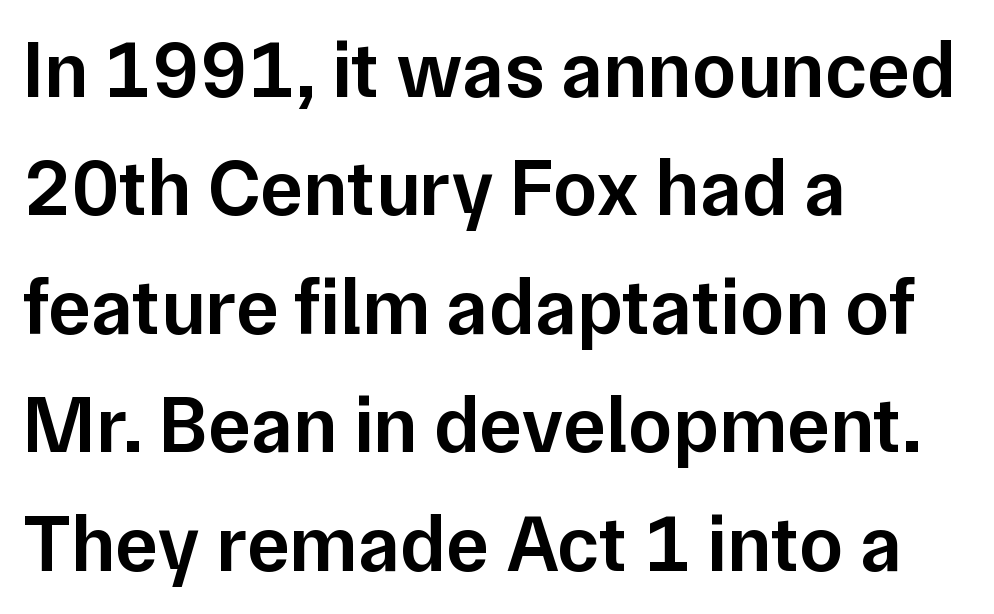
Q: Is the text bold? A: Semi-bold.
Q: Is the text italic (slanted)? A: No, it is upright.
Q: Is the typeface a serif or a sans-serif typeface? A: Sans-serif.
Q: Is the text underlined? A: No.
Q: How is the paragraph aligned? A: Left-aligned.
Q: Is the spacing between letters normal or unusually wide? A: Normal.
Q: Is the spacing between lines tight, normal or loose? A: Normal.
Q: Width (condensed, normal, or wide)? A: Normal.
Q: Stroke contrast? A: Low.
Q: x-height? A: Medium.
Q: Monospaced? A: No.
